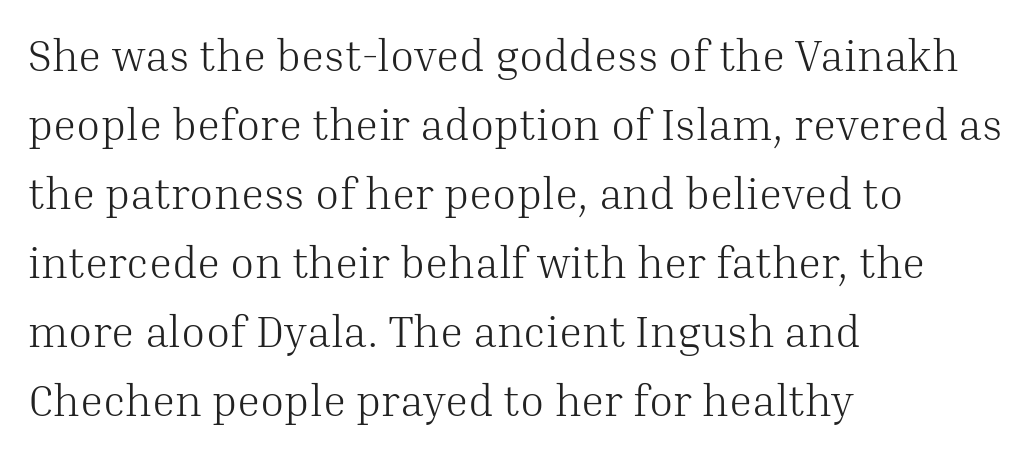
Does the lettering tilt? It doesn't — this is upright. Proportional: the letters do not fall into vertical columns. The lines are quadded left. Reading down the column, the eye jumps a familiar distance to each next line.
